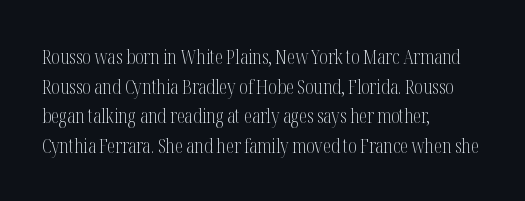
Compared with a typical body face, this is equally light or lighter still. The line texture is even and compact thanks to regular tracking. The space directly below the letters is spotless. Nope, not italic — everything's standing straight.
